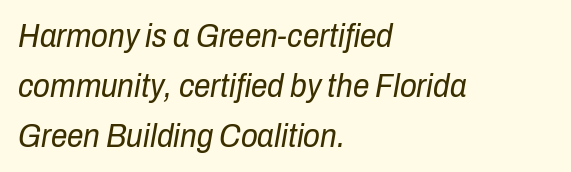
The axis of the letterforms is tilted away from vertical. Inter-character spacing is left at the font's built-in metrics. The rendering uses a moderate line-height, typical for paragraphs. The rendering anchors every line to the left-hand side. The strip under each line holds only bare page. Do the characters align in a grid? No, the font is proportional.
